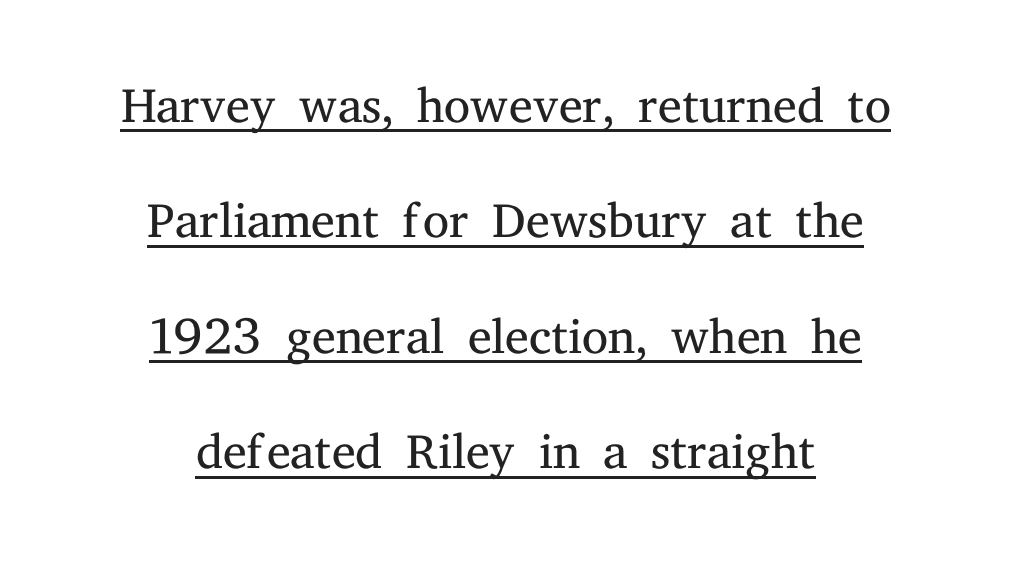
{"serif": "yes", "italic": "no", "bold": "no", "weight": "light", "width": "normal", "stroke_contrast": "medium", "x_height": "medium", "monospaced": "no", "underline": "yes", "align": "center", "line_spacing": "normal", "line_spacing_ratio": 1.56, "letter_spacing": "normal", "letter_spacing_em": 0.0, "glyph_px": 74}
